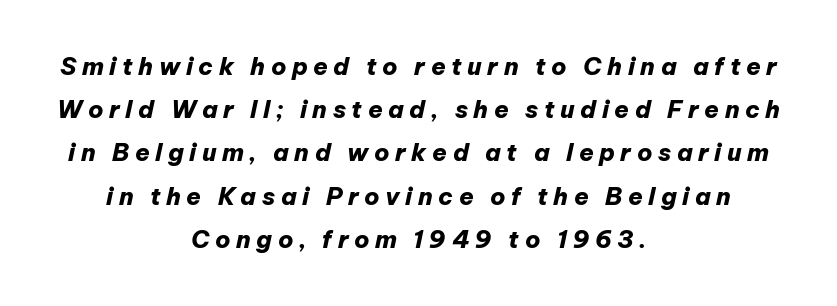
Q: Is the text bold? A: Yes.
Q: Is the text italic (slanted)? A: Yes, it leans right by about 12 degrees.
Q: Is the text underlined? A: No.
Q: How is the paragraph aligned? A: Centered.
Q: Is the spacing between letters normal or unusually wide? A: Unusually wide.
